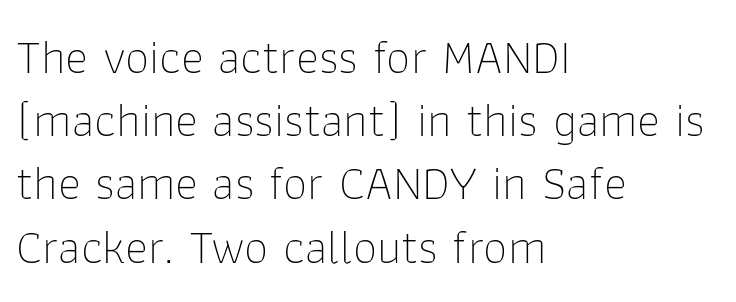
The passage shown is not underscored anywhere. The space between consecutive lines is moderate. Each stroke keeps to a modest, everyday thickness or less. There is no visible air inserted between adjacent glyphs.
